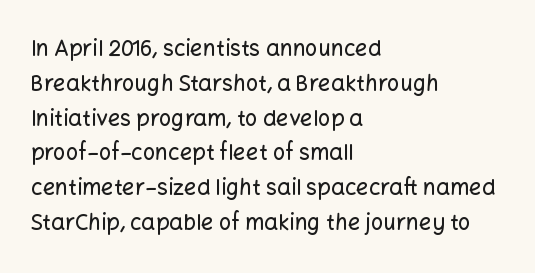
Q: Is the text italic (slanted)? A: No, it is upright.
Q: Is the text underlined? A: No.
Q: How is the paragraph aligned? A: Left-aligned.
Q: Is the spacing between letters normal or unusually wide? A: Normal.
Q: Is the spacing between lines tight, normal or loose? A: Normal.
